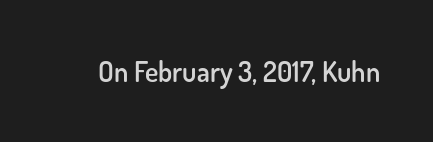
Characters follow at the spacing the type designer built in. The font family rendered here belongs to the sans-serif group. The string is rendered with underlining switched off. Notice how the stems are strictly vertical — no italics here. The passage shown is semibold, sitting just below true bold. Character widths vary here, with narrow letters taking less room than wide ones.
